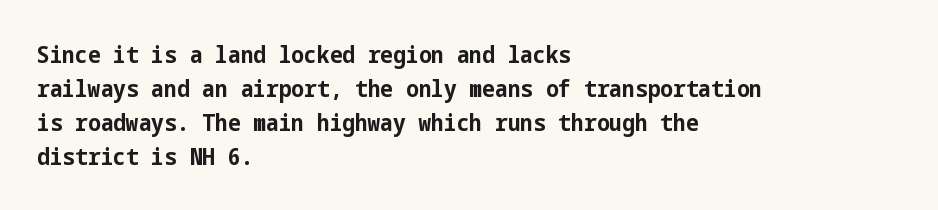
Check under the words: just untouched page. The lettering stays uniformly vertical, giving the passage a roman look. Does the weight exceed regular? Yes, all the way to bold. Leading: standard.
